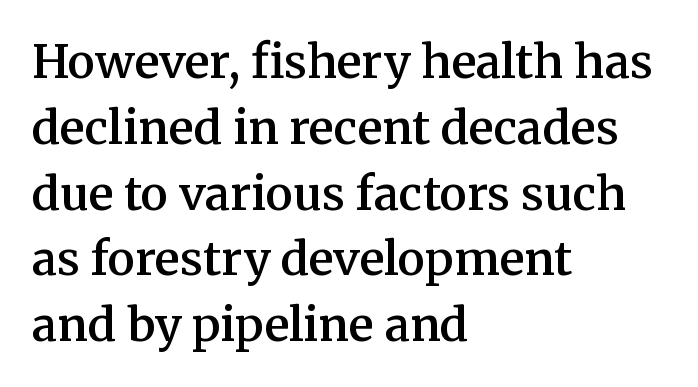
This is the regular roman posture of the typeface. The rendering uses a moderate line-height, typical for paragraphs. Look at the tracking — it's just the regular setting, nothing added. Firm but not heavy-handed strokes: this text is semibold.
